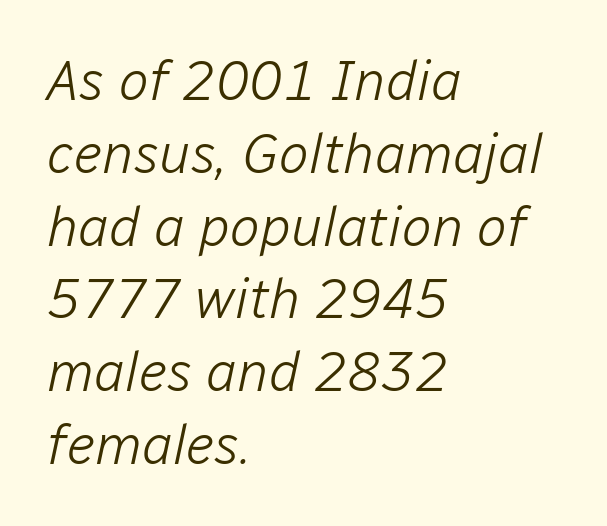
The image shows 56 px light type, italic (leaning right); set left-aligned, normal line spacing (1.3x), normal letter spacing, not underlined; low stroke contrast and a medium x-height.
